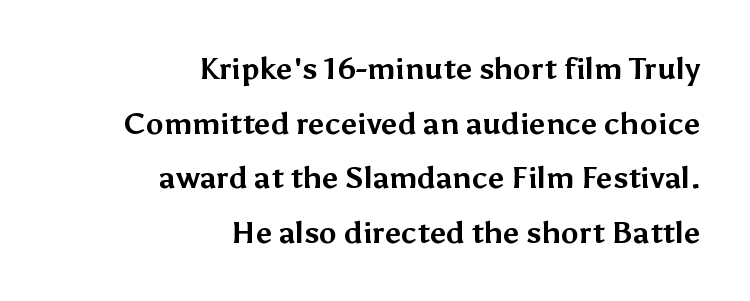
The passage shown is emphatically bold. In terms of letterform style, serifs are entirely absent. Each row of text sits above clean, open space. Do the characters align in a grid? No, the font is proportional. Does extra space separate the letters? No, they use regular spacing.
